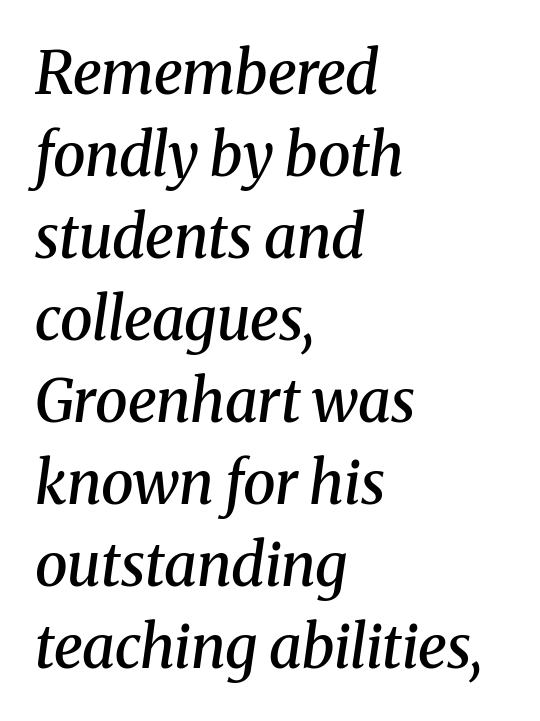
Q: Is the text bold? A: Semi-bold.
Q: Is the text italic (slanted)? A: Yes, it leans right by about 8 degrees.
Q: Is the typeface a serif or a sans-serif typeface? A: Serif.
Q: Is the text underlined? A: No.
Q: How is the paragraph aligned? A: Left-aligned.
Q: Is the spacing between letters normal or unusually wide? A: Normal.
Q: Is the spacing between lines tight, normal or loose? A: Normal.
Q: Width (condensed, normal, or wide)? A: Normal.
Q: Stroke contrast? A: Medium.
Q: x-height? A: Medium.
Q: Monospaced? A: No.
